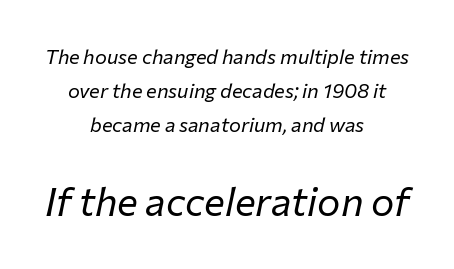
Q: Is the text bold? A: No.
Q: Is the text italic (slanted)? A: Yes, it leans right by about 12 degrees.
Q: Is the text underlined? A: No.
Q: How is the paragraph aligned? A: Centered.
Q: Is the spacing between letters normal or unusually wide? A: Normal.
Q: Is the spacing between lines tight, normal or loose? A: Normal.
Q: Which block of text is set in a larger size, the first (top) or the second (bottom)? A: The second (bottom) one.
Q: Width (condensed, normal, or wide)? A: Normal.
Q: Stroke contrast? A: Low.
Q: x-height? A: Medium.
Q: Monospaced? A: No.
